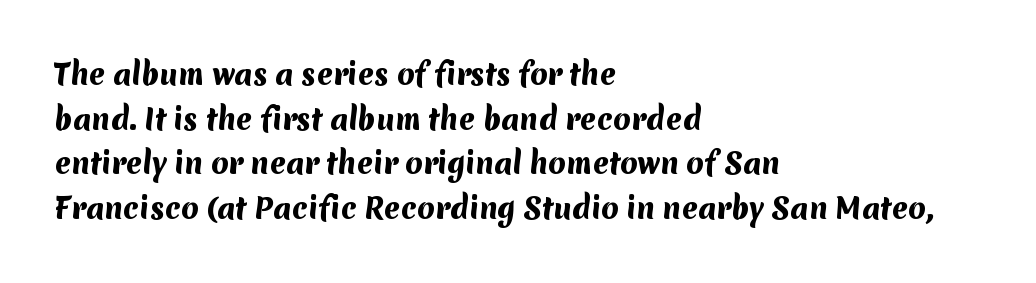
The image shows 28 px heavy sans-serif type; set left-aligned, normal line spacing (1.59x), normal letter spacing, not underlined; medium stroke contrast and a medium x-height.
